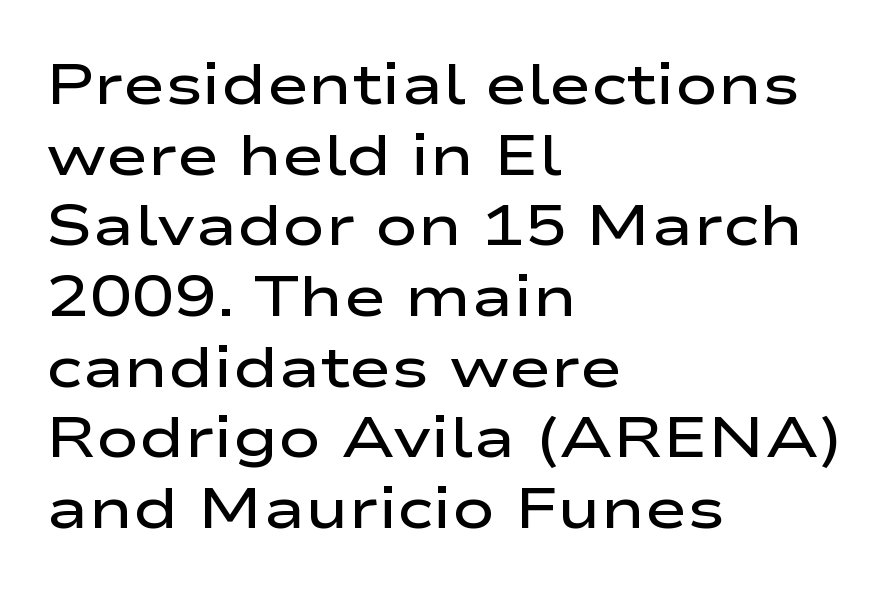
The image shows 57 px semibold, wide sans-serif type, upright; set left-aligned, line spacing 1.24x, normal letter spacing, not underlined; low stroke contrast and a medium x-height.
